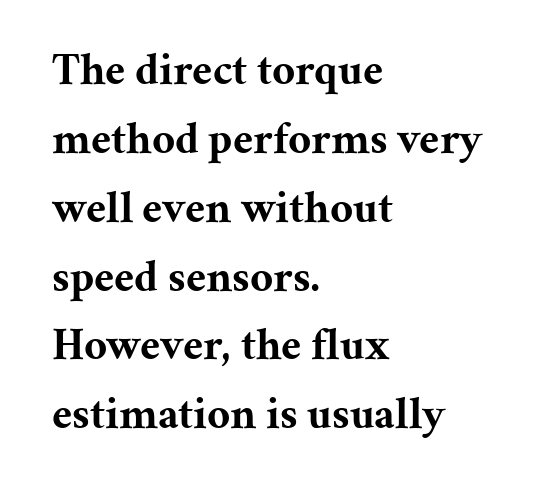
The image shows 45 px bold serif type, upright; set left-aligned, normal line spacing (1.53x), normal letter spacing, not underlined; medium stroke contrast and a medium x-height.
